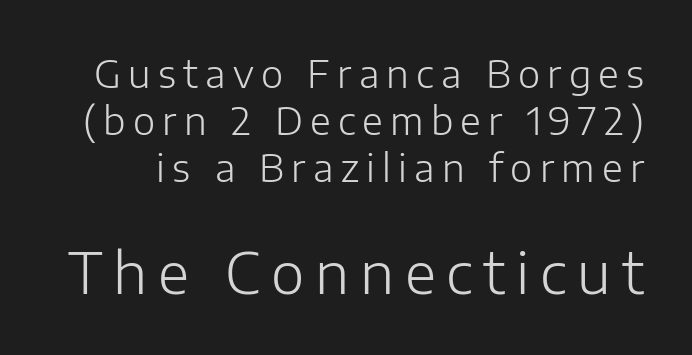
Q: Is the text bold? A: No.
Q: Is the text italic (slanted)? A: No, it is upright.
Q: Is the typeface a serif or a sans-serif typeface? A: Sans-serif.
Q: Is the text underlined? A: No.
Q: Which block of text is set in a larger size, the first (top) or the second (bottom)? A: The second (bottom) one.
Q: Width (condensed, normal, or wide)? A: Normal.
Q: Stroke contrast? A: Low.
Q: x-height? A: Medium.
Q: Monospaced? A: No.
